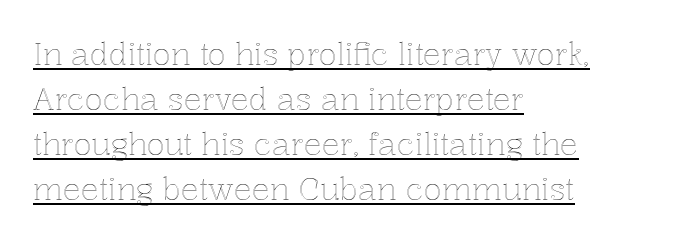
This sample is left-justified, so line endings fall wherever the words run out. Has an underline been added? It has. Ascenders rise straight up at ninety degrees. Observe the ordinary spacing: letters are neighbours, not strangers. Character widths vary here, with narrow letters taking less room than wide ones.
